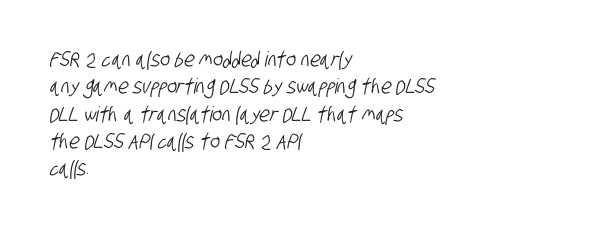
Q: Is the text underlined? A: No.
Q: How is the paragraph aligned? A: Left-aligned.
Q: Is the spacing between letters normal or unusually wide? A: Normal.
Q: Is the spacing between lines tight, normal or loose? A: Normal.
